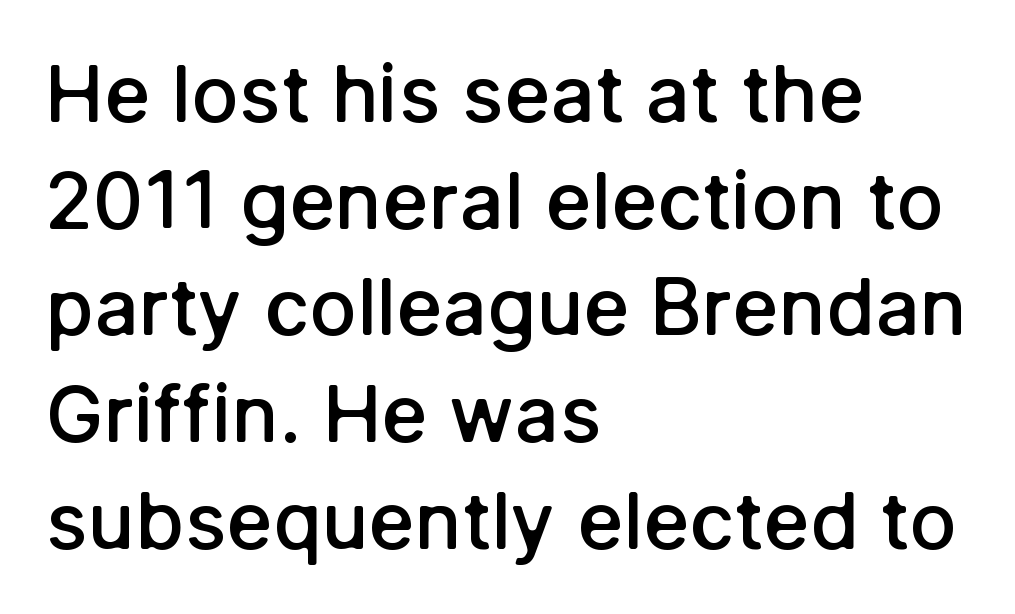
Does the leading feel generous? No, just average. In terms of letterspacing, this is plain default setting. Only glyphs here, with clear space below each row. As a designer I'd log this as weight 600, semibold. The passage shown is typed in a proportional face where columns would drift. Check where the strokes stop: nothing finishes them off — pure sans.
